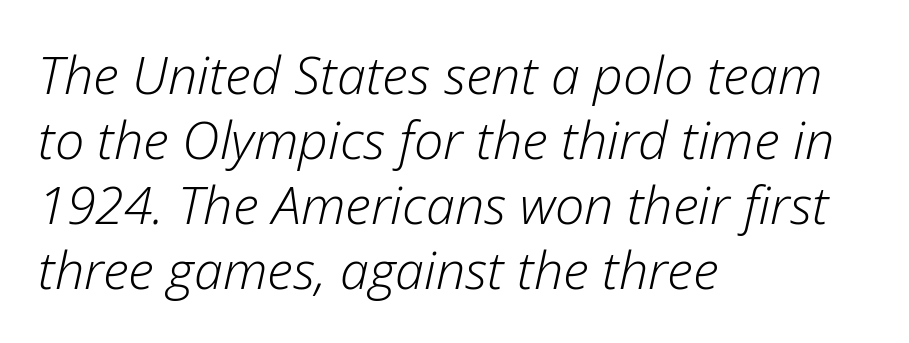
The image shows 52 px light type, italic (leaning right); set left-aligned, normal line spacing (1.25x), normal letter spacing, not underlined; low stroke contrast and a medium x-height.
